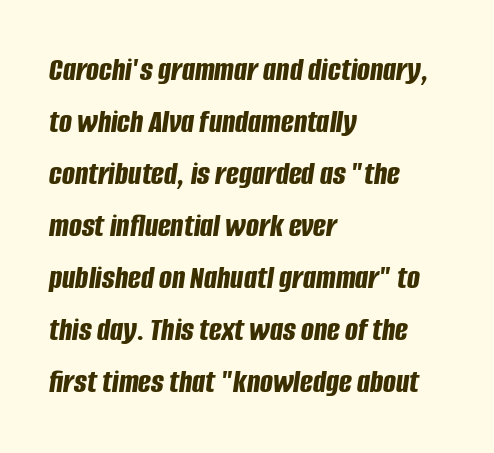
{"italic": "yes", "lean": "right", "slant_degrees": 8, "bold": "yes", "weight": "bold", "width": "condensed", "stroke_contrast": "low", "x_height": "large", "monospaced": "no", "underline": "no", "align": "left", "line_spacing": "normal", "line_spacing_ratio": 1.53, "letter_spacing": "normal", "letter_spacing_em": 0.0, "glyph_px": 34}
